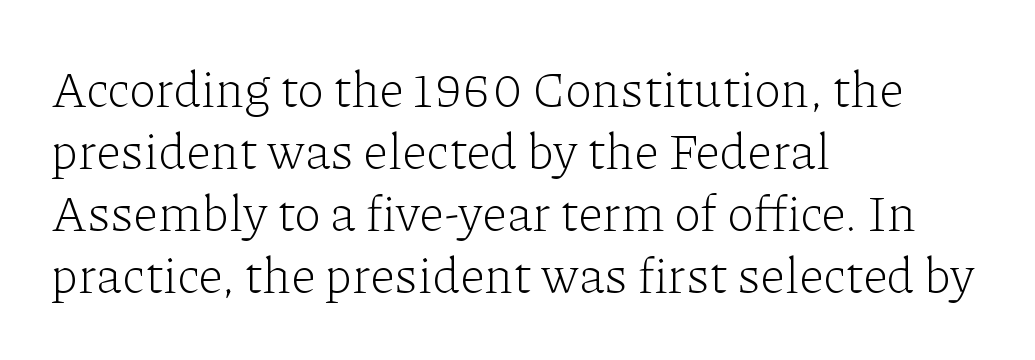
The image shows 50 px light serif type, upright; set left-aligned, line spacing 1.24x, normal letter spacing, not underlined; low stroke contrast and a medium x-height.
